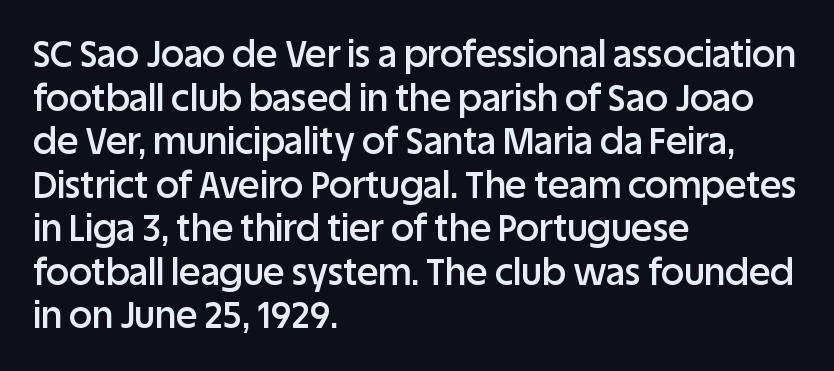
{"serif": "no", "italic": "no", "bold": "semi", "weight": "semibold", "width": "normal", "stroke_contrast": "low", "x_height": "large", "monospaced": "no", "underline": "no", "align": "left", "line_spacing_ratio": 1.21, "letter_spacing": "normal", "letter_spacing_em": 0.0, "glyph_px": 36}
